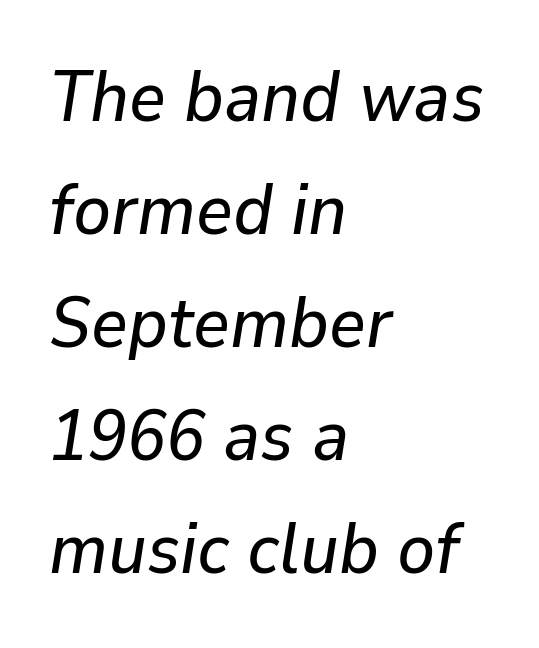
Q: Is the text italic (slanted)? A: Yes, it leans right by about 9 degrees.
Q: Is the text underlined? A: No.
Q: How is the paragraph aligned? A: Left-aligned.
Q: Is the spacing between letters normal or unusually wide? A: Normal.
Q: Is the spacing between lines tight, normal or loose? A: Normal.
Q: Width (condensed, normal, or wide)? A: Normal.
Q: Stroke contrast? A: Low.
Q: x-height? A: Medium.
Q: Monospaced? A: No.
